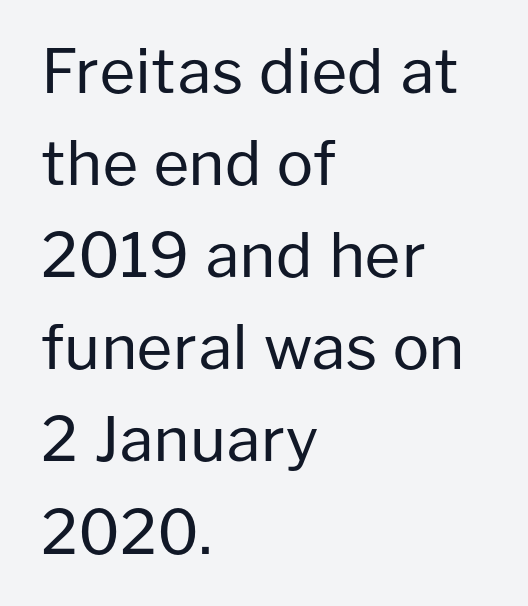
The image shows 61 px regular-weight sans-serif type, upright; set left-aligned, normal line spacing (1.51x), normal letter spacing, not underlined; low stroke contrast and a medium x-height.
